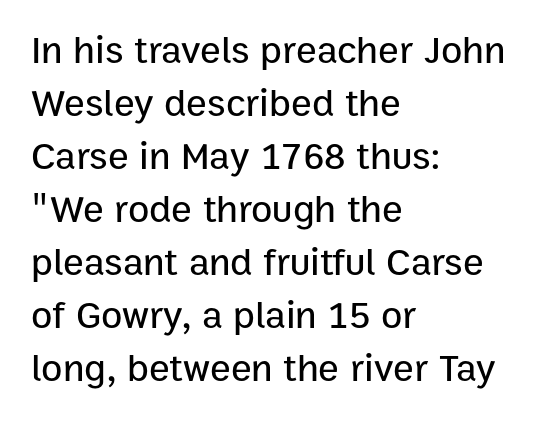
Q: Is the text italic (slanted)? A: No, it is upright.
Q: Is the typeface a serif or a sans-serif typeface? A: Sans-serif.
Q: Is the text underlined? A: No.
Q: How is the paragraph aligned? A: Left-aligned.
Q: Is the spacing between letters normal or unusually wide? A: Normal.
Q: Is the spacing between lines tight, normal or loose? A: Normal.
Q: Width (condensed, normal, or wide)? A: Normal.
Q: Stroke contrast? A: Low.
Q: x-height? A: Medium.
Q: Monospaced? A: No.
